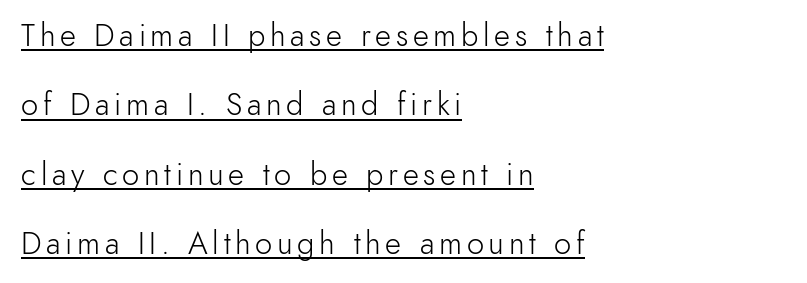
{"serif": "no", "italic": "no", "bold": "no", "weight": "light", "width": "normal", "x_height": "small", "monospaced": "no", "underline": "yes", "align": "left", "line_spacing": "loose", "line_spacing_ratio": 2.24, "glyph_px": 31}
